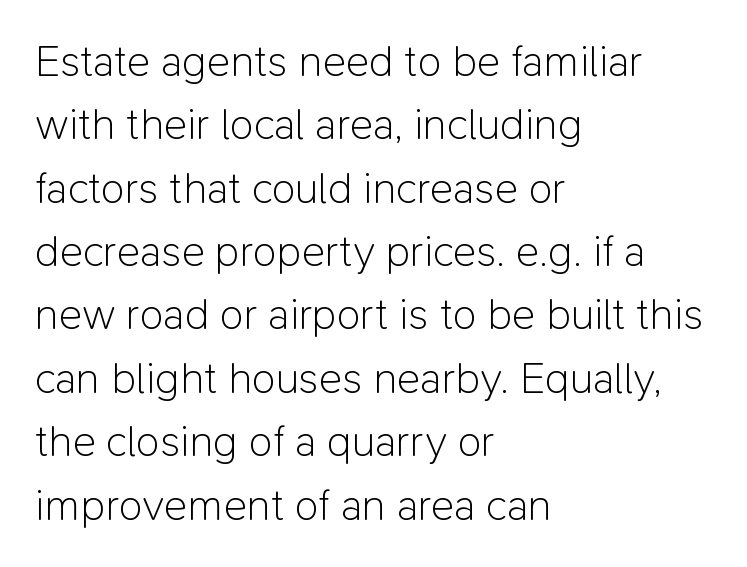
The image shows 44 px light sans-serif type, upright; set left-aligned, normal line spacing (1.44x), normal letter spacing, not underlined; low stroke contrast and a medium x-height.
